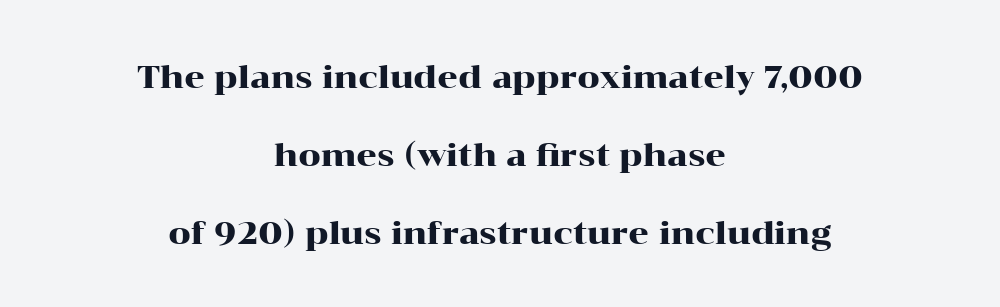
The image shows 32 px wide serif type, upright; set centered, loose line spacing (2.43x), normal letter spacing, not underlined; high stroke contrast and a medium x-height.
